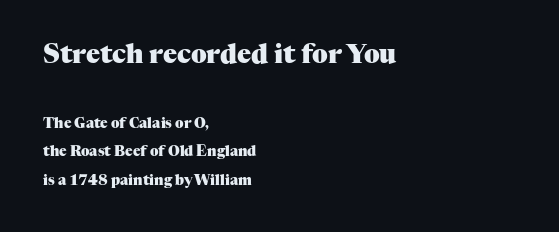
{"italic": "no", "bold": "yes", "underline": "no", "align": "left", "line_spacing": "loose", "line_spacing_ratio": 2.04, "letter_spacing": "normal", "letter_spacing_em": 0.0, "larger_block": "first", "size_ratio": 1.86, "glyph_px": 26}
